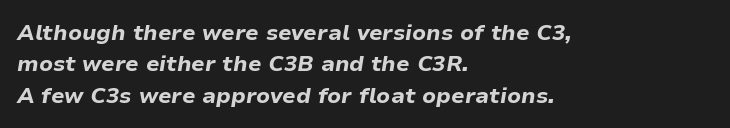
{"italic": "yes", "lean": "right", "slant_degrees": 9, "bold": "yes", "underline": "no", "align": "left", "line_spacing": "normal", "line_spacing_ratio": 1.43, "letter_spacing": "normal", "letter_spacing_em": 0.0, "glyph_px": 22}
